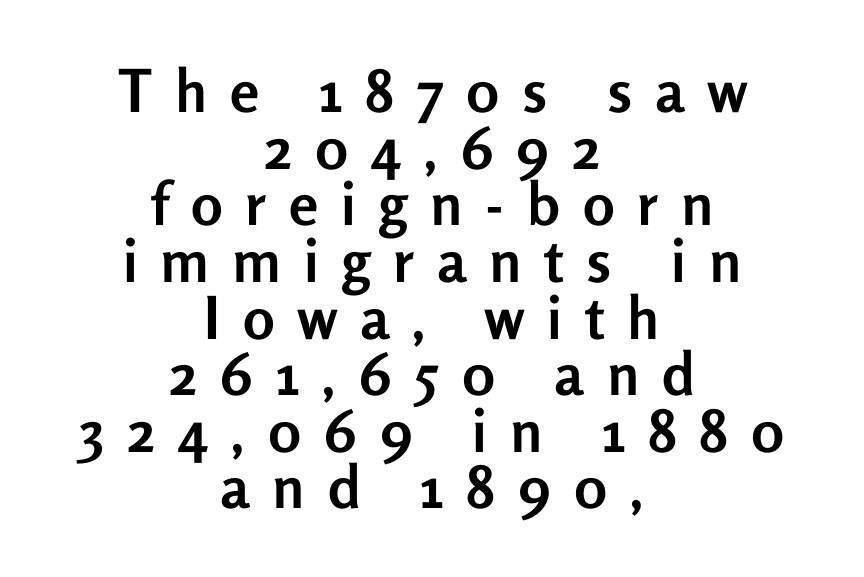
This sample is center-justified, so both line endings float freely. The tracking reads as deliberately expanded to a designer's eye. Looks like regular typesetting: each glyph gets only the width it needs. These lines carry a lot of weight — the face is fully bold.
